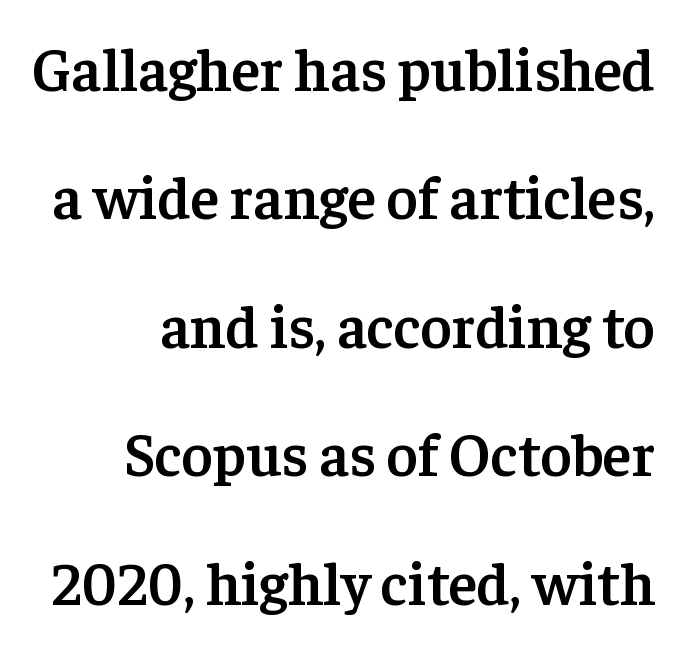
The image shows 60 px semibold serif type, upright; set right-aligned, loose line spacing (2.14x), normal letter spacing, not underlined; low stroke contrast and a medium x-height.
